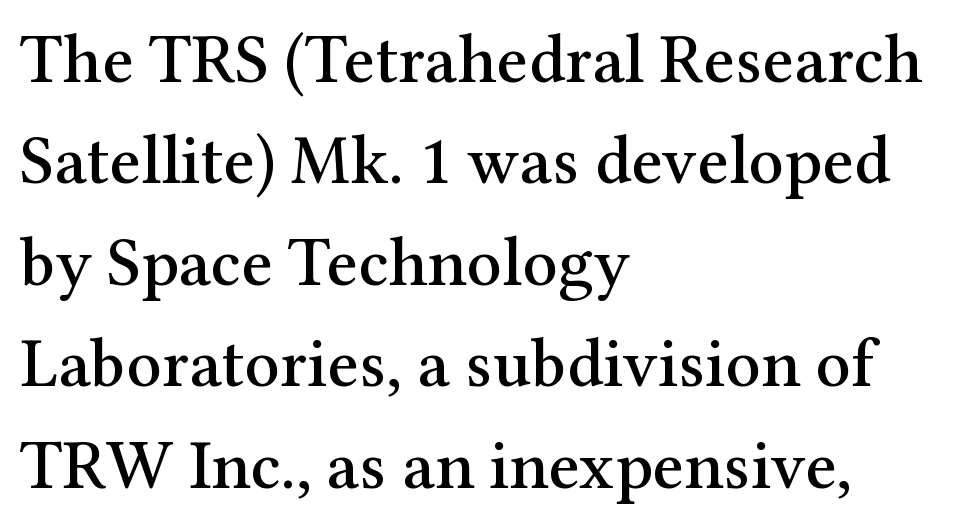
Q: Is the text italic (slanted)? A: No, it is upright.
Q: Is the typeface a serif or a sans-serif typeface? A: Serif.
Q: Is the text underlined? A: No.
Q: How is the paragraph aligned? A: Left-aligned.
Q: Is the spacing between letters normal or unusually wide? A: Normal.
Q: Is the spacing between lines tight, normal or loose? A: Normal.
Q: Width (condensed, normal, or wide)? A: Normal.
Q: Stroke contrast? A: Medium.
Q: x-height? A: Medium.
Q: Monospaced? A: No.
